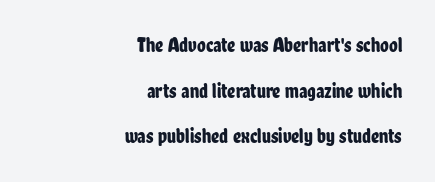
How are the letters spaced? Ordinarily, with no added tracking. Ascenders rise straight up at ninety degrees. The space beneath each line is pristine and unruled. All the whitespace from short lines collects on the left. This sample trades compactness for vertical openness between lines.
